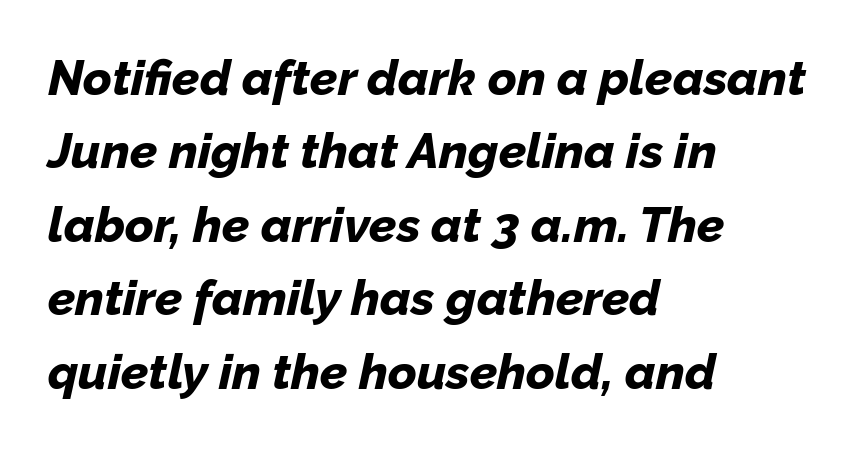
Q: Is the text bold? A: Yes.
Q: Is the text italic (slanted)? A: Yes, it leans right by about 12 degrees.
Q: Is the text underlined? A: No.
Q: How is the paragraph aligned? A: Left-aligned.
Q: Is the spacing between letters normal or unusually wide? A: Normal.
Q: Is the spacing between lines tight, normal or loose? A: Normal.
Q: Width (condensed, normal, or wide)? A: Normal.
Q: Stroke contrast? A: Low.
Q: x-height? A: Medium.
Q: Monospaced? A: No.
